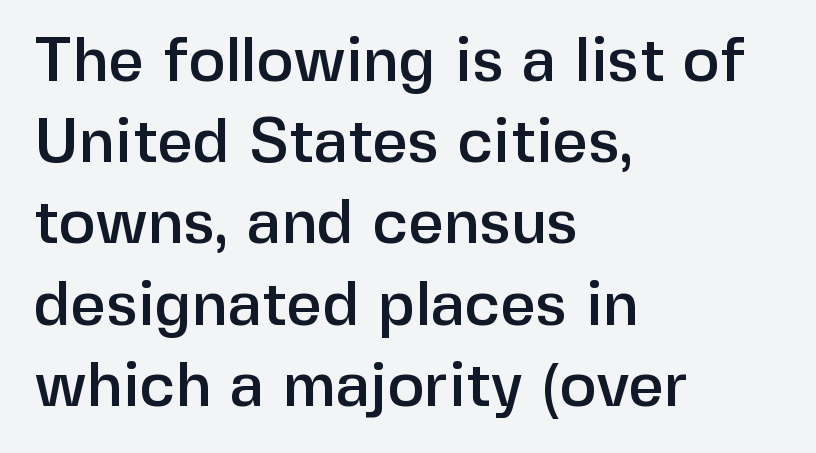
{"serif": "no", "italic": "no", "width": "normal", "stroke_contrast": "low", "x_height": "medium", "monospaced": "no", "underline": "no", "align": "left", "line_spacing": "normal", "line_spacing_ratio": 1.31, "letter_spacing": "normal", "letter_spacing_em": 0.0, "glyph_px": 62}
